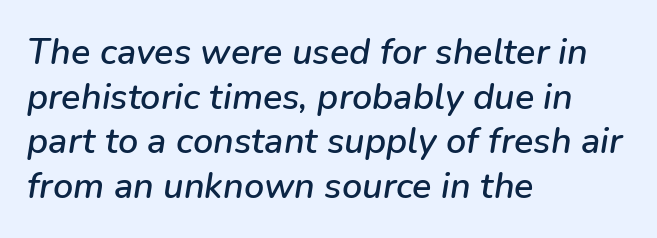
{"italic": "yes", "lean": "right", "slant_degrees": 9, "width": "normal", "stroke_contrast": "low", "x_height": "medium", "monospaced": "no", "underline": "no", "align": "left", "line_spacing_ratio": 1.24, "letter_spacing": "normal", "letter_spacing_em": 0.0, "glyph_px": 36}
